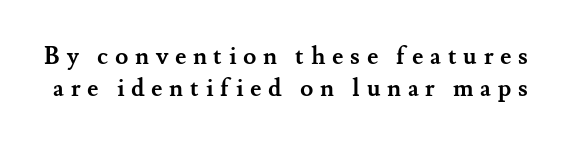
Nope, not italic — everything's standing straight. Here the glyphs are tracked loosely, breaking word shapes into spaced letters. The glyphs are unaccompanied by any horizontal stroke below them. What weight is shown? A full bold with thick strokes.
